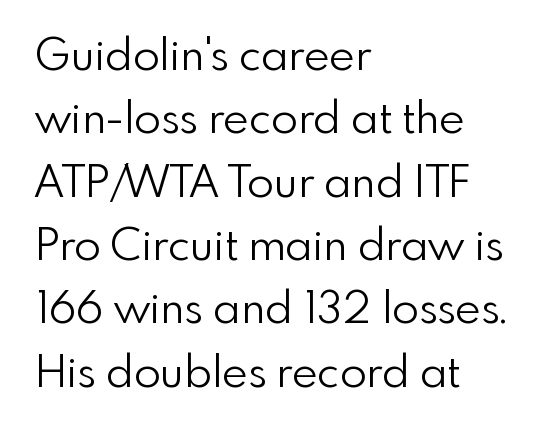
Q: Is the text bold? A: No.
Q: Is the text italic (slanted)? A: No, it is upright.
Q: Is the typeface a serif or a sans-serif typeface? A: Sans-serif.
Q: Is the text underlined? A: No.
Q: How is the paragraph aligned? A: Left-aligned.
Q: Is the spacing between letters normal or unusually wide? A: Normal.
Q: Is the spacing between lines tight, normal or loose? A: Normal.
Q: Width (condensed, normal, or wide)? A: Normal.
Q: Stroke contrast? A: Low.
Q: x-height? A: Small.
Q: Monospaced? A: No.
